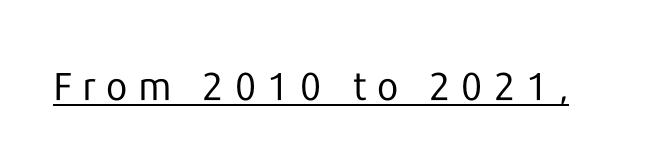
The image shows 39 px regular-weight sans-serif type, upright; set unusually wide letter spacing (+0.27 em), underlined; low stroke contrast and a medium x-height.
